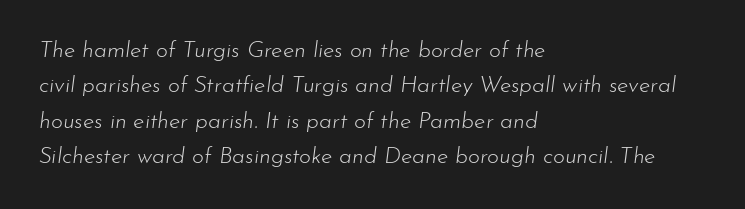
Q: Is the text bold? A: No.
Q: Is the text italic (slanted)? A: Yes, it leans right by about 7 degrees.
Q: Is the text underlined? A: No.
Q: How is the paragraph aligned? A: Left-aligned.
Q: Is the spacing between letters normal or unusually wide? A: Normal.
Q: Is the spacing between lines tight, normal or loose? A: Normal.
